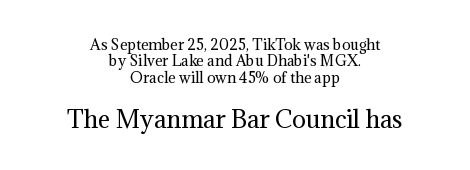
Q: Is the text bold? A: No.
Q: Is the text italic (slanted)? A: No, it is upright.
Q: Is the text underlined? A: No.
Q: How is the paragraph aligned? A: Centered.
Q: Is the spacing between letters normal or unusually wide? A: Normal.
Q: Which block of text is set in a larger size, the first (top) or the second (bottom)? A: The second (bottom) one.
